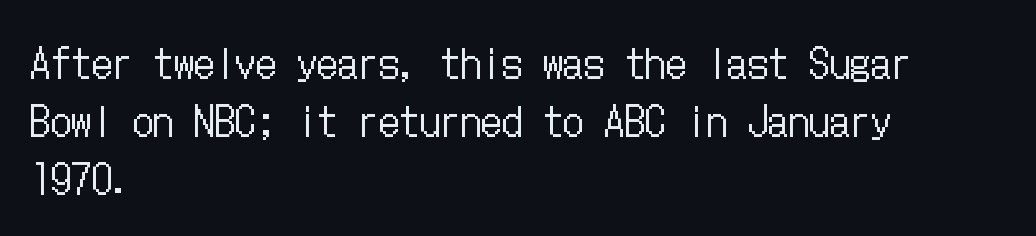
Q: Is the text bold? A: No.
Q: Is the text italic (slanted)? A: No, it is upright.
Q: Is the text underlined? A: No.
Q: How is the paragraph aligned? A: Left-aligned.
Q: Is the spacing between letters normal or unusually wide? A: Normal.
Q: Is the spacing between lines tight, normal or loose? A: Normal.
Q: Width (condensed, normal, or wide)? A: Condensed.
Q: Stroke contrast? A: Low.
Q: x-height? A: Medium.
